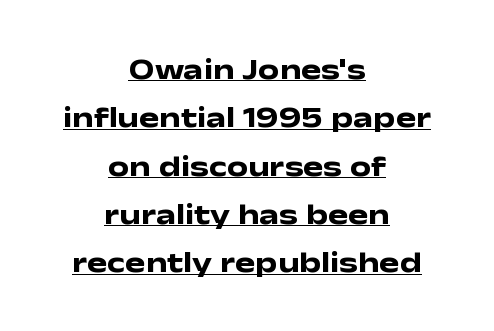
The type is set solid horizontally, with unmodified tracking. How heavy is the stroke? Heavy — this is a bold. In terms of posture, this sample is upright. Do the characters align in a grid? No, the font is proportional. Regarding leading, the lines here are spaced in the standard way.
